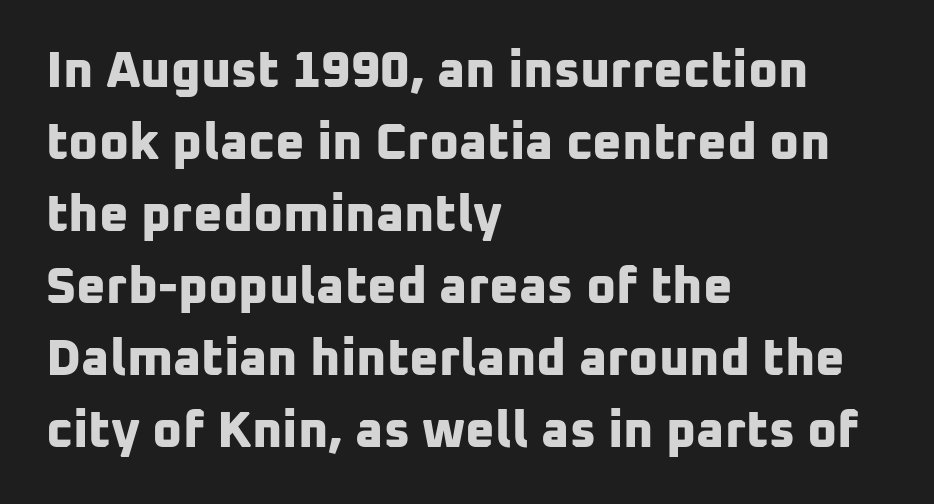
The image shows 51 px bold sans-serif type; set left-aligned, normal line spacing (1.41x), normal letter spacing, not underlined; low stroke contrast and a medium x-height.
